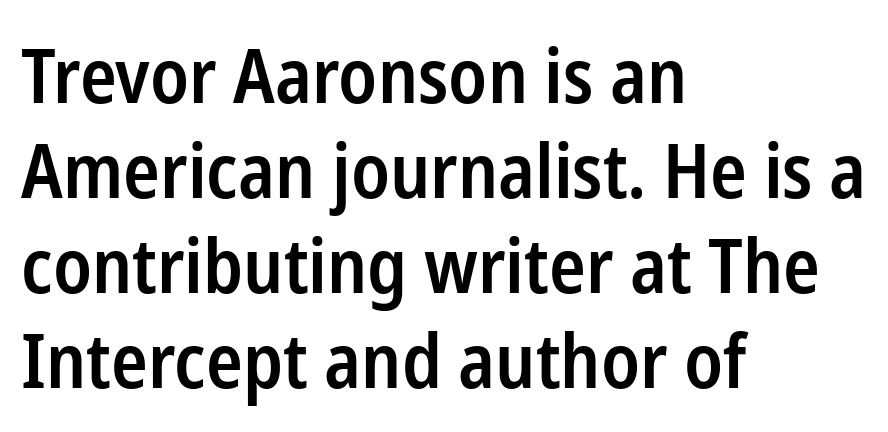
{"serif": "no", "italic": "no", "bold": "semi", "weight": "semibold", "width": "condensed", "stroke_contrast": "low", "x_height": "medium", "monospaced": "no", "underline": "no", "align": "left", "line_spacing": "normal", "line_spacing_ratio": 1.25, "letter_spacing": "normal", "letter_spacing_em": 0.0, "glyph_px": 76}
